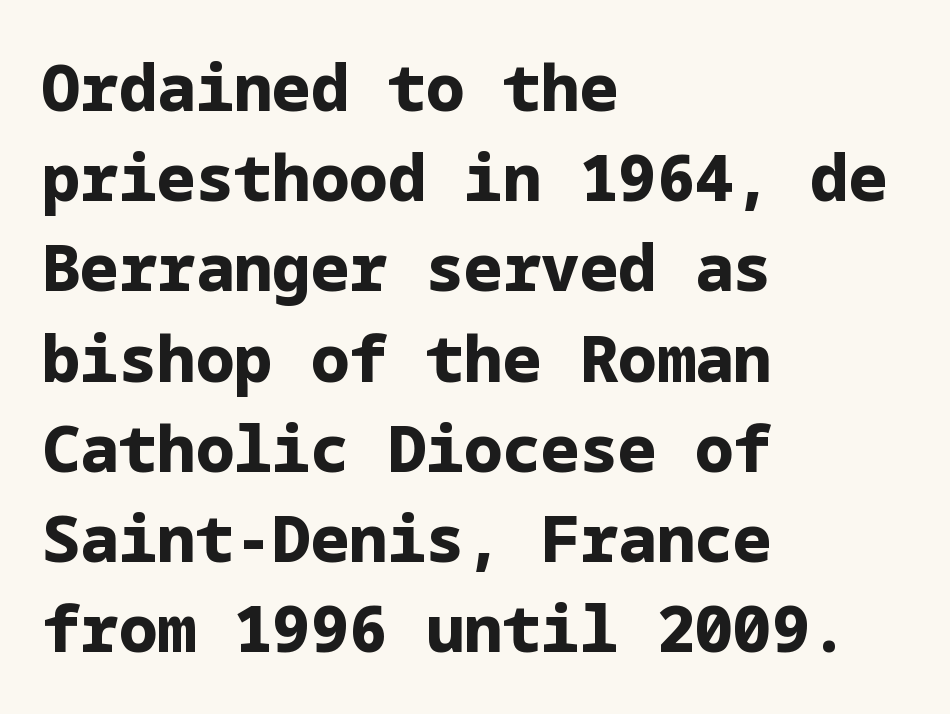
{"serif": "no", "italic": "no", "bold": "yes", "weight": "bold", "width": "normal", "stroke_contrast": "low", "x_height": "medium", "underline": "no", "align": "left", "line_spacing": "normal", "line_spacing_ratio": 1.41, "letter_spacing": "normal", "letter_spacing_em": 0.0, "glyph_px": 64}
